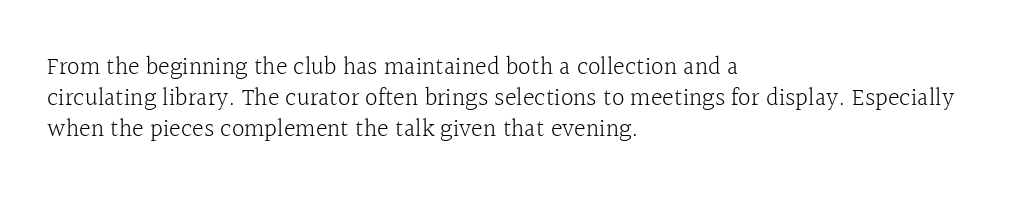
Spacing between characters is what you'd get straight out of the box. Ordinary non-slanted type is in use. The compositor pushed each line to the left boundary. Rows of type keep a routine distance in the vertical direction.
